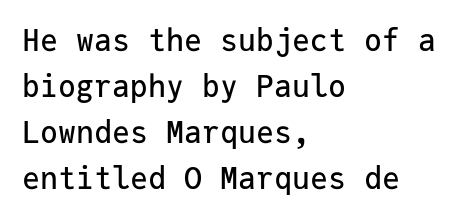
{"serif": "no", "italic": "no", "width": "normal", "stroke_contrast": "low", "x_height": "medium", "monospaced": "yes", "underline": "no", "align": "left", "line_spacing": "normal", "line_spacing_ratio": 1.53, "letter_spacing": "normal", "letter_spacing_em": 0.0, "glyph_px": 30}
